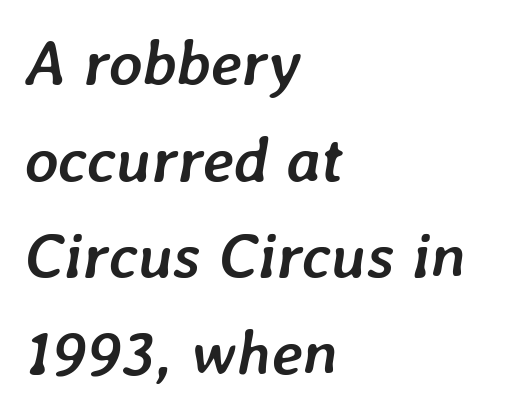
{"italic": "yes", "lean": "right", "slant_degrees": 7, "bold": "yes", "weight": "semibold", "width": "normal", "stroke_contrast": "low", "x_height": "medium", "monospaced": "no", "underline": "no", "align": "left", "line_spacing": "normal", "line_spacing_ratio": 1.51, "letter_spacing": "normal", "letter_spacing_em": 0.0, "glyph_px": 64}
